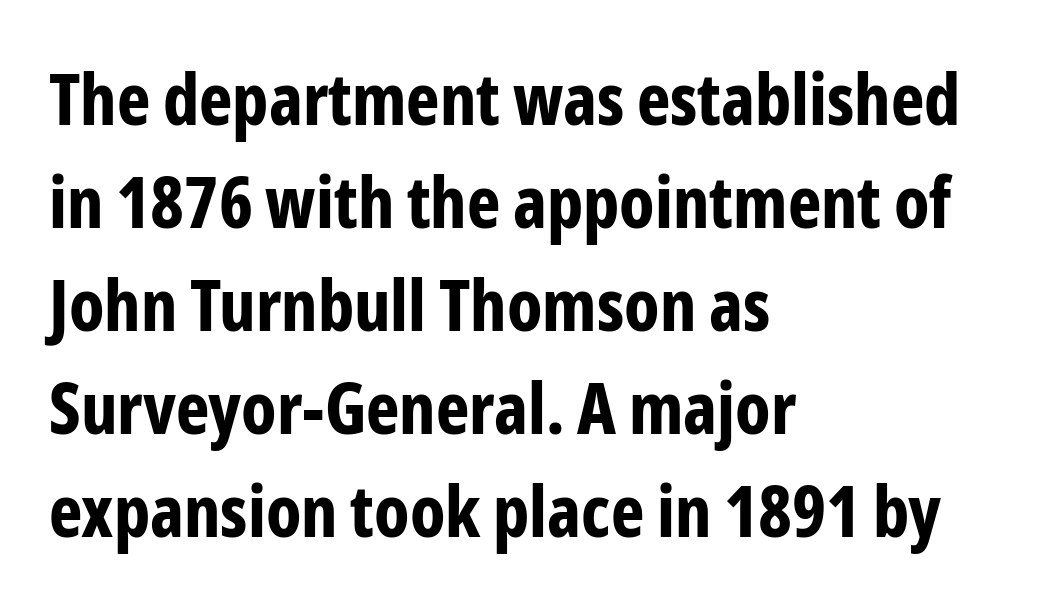
{"serif": "no", "italic": "no", "bold": "yes", "weight": "bold", "width": "condensed", "stroke_contrast": "low", "x_height": "medium", "monospaced": "no", "underline": "no", "align": "left", "line_spacing": "normal", "line_spacing_ratio": 1.45, "letter_spacing": "normal", "letter_spacing_em": 0.0, "glyph_px": 71}
